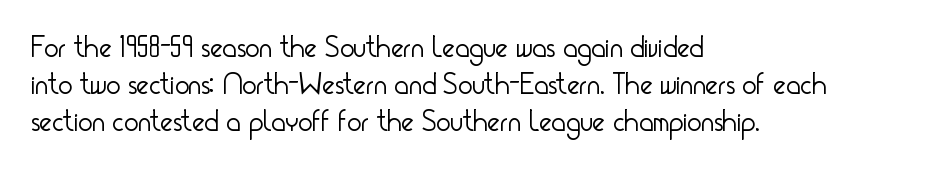
{"serif": "no", "italic": "no", "bold": "no", "weight": "light", "width": "condensed", "stroke_contrast": "low", "x_height": "small", "monospaced": "no", "underline": "no", "align": "left", "line_spacing_ratio": 1.24, "letter_spacing": "normal", "letter_spacing_em": 0.0, "glyph_px": 30}
